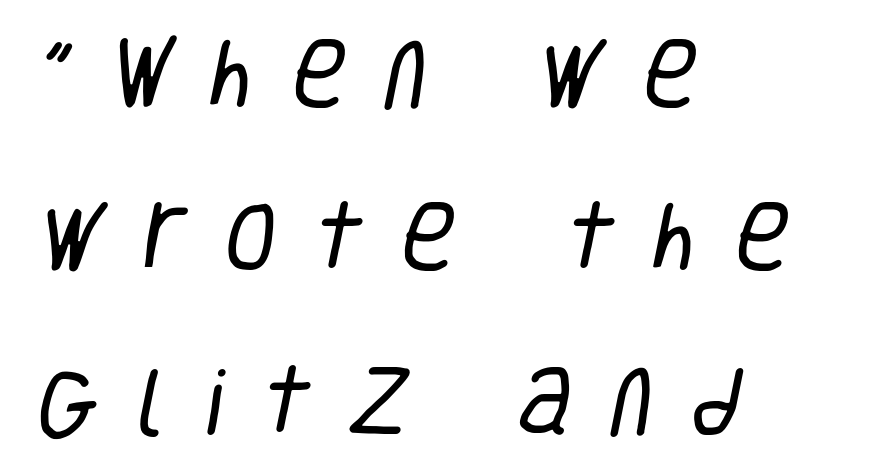
The setting favours the left margin, as ordinary paragraphs usually do. Beneath every word, the page is bare. This sample has the flowing, uneven cadence of proportional lettering. Serif or sans? Sans — the stroke terminals are bare. Someone cranked the tracking dial way up on this one. Nothing heavy about these letters — not bold at all.
